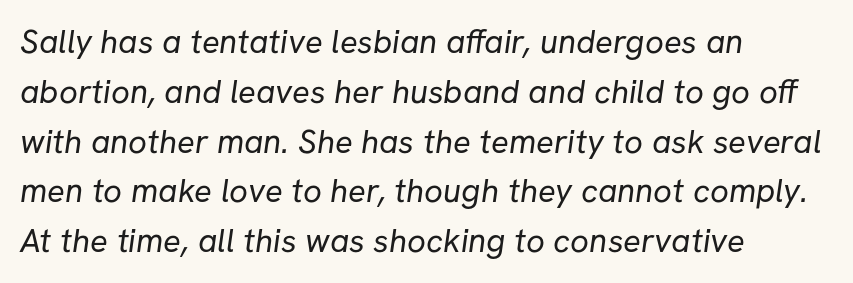
{"serif": "no", "bold": "no", "weight": "regular", "width": "normal", "stroke_contrast": "low", "x_height": "medium", "monospaced": "no", "underline": "no", "align": "left", "line_spacing": "normal", "line_spacing_ratio": 1.51, "letter_spacing": "normal", "letter_spacing_em": 0.0, "glyph_px": 33}
